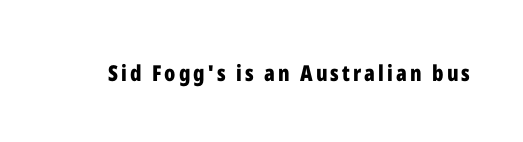
Weight check: bold — yes, fully. Rule under the text: the space is simply empty. Quick note: not italic, upright.
